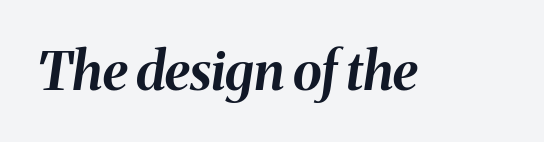
{"italic": "yes", "lean": "right", "slant_degrees": 8, "bold": "yes", "weight": "bold", "width": "normal", "stroke_contrast": "medium", "x_height": "medium", "monospaced": "no", "underline": "no", "letter_spacing": "normal", "letter_spacing_em": 0.0, "glyph_px": 53}
